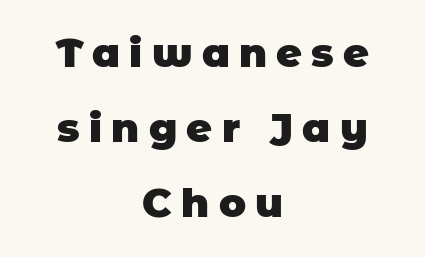
The strokes are fattened all the way to bold. Letter spacing: wide. The area under the type is left untouched. Check where the strokes stop: nothing finishes them off — pure sans.
